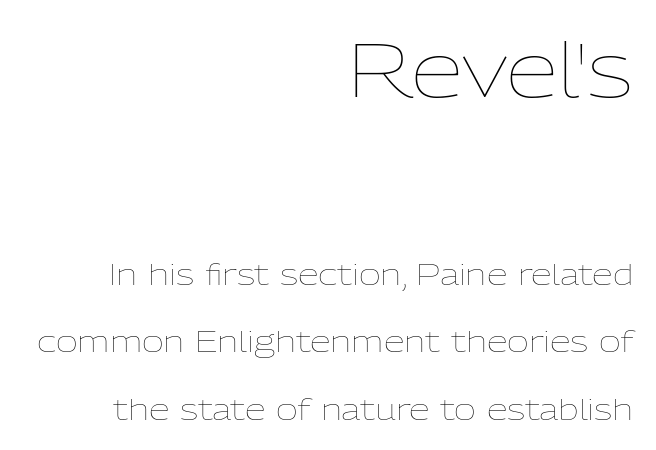
Q: Is the text bold? A: No.
Q: Is the text italic (slanted)? A: No, it is upright.
Q: Is the text underlined? A: No.
Q: How is the paragraph aligned? A: Right-aligned.
Q: Is the spacing between letters normal or unusually wide? A: Normal.
Q: Is the spacing between lines tight, normal or loose? A: Loose.
Q: Which block of text is set in a larger size, the first (top) or the second (bottom)? A: The first (top) one.
Q: Width (condensed, normal, or wide)? A: Normal.
Q: Stroke contrast? A: Low.
Q: x-height? A: Medium.
Q: Monospaced? A: No.
